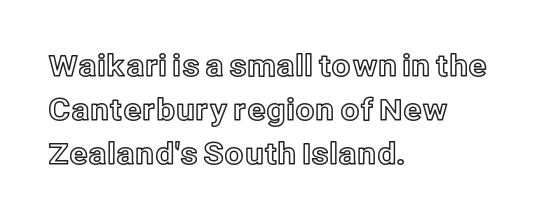
Q: Is the text italic (slanted)? A: No, it is upright.
Q: Is the text underlined? A: No.
Q: How is the paragraph aligned? A: Left-aligned.
Q: Is the spacing between letters normal or unusually wide? A: Normal.
Q: Is the spacing between lines tight, normal or loose? A: Normal.
Q: Width (condensed, normal, or wide)? A: Normal.
Q: x-height? A: Medium.
Q: Monospaced? A: No.
